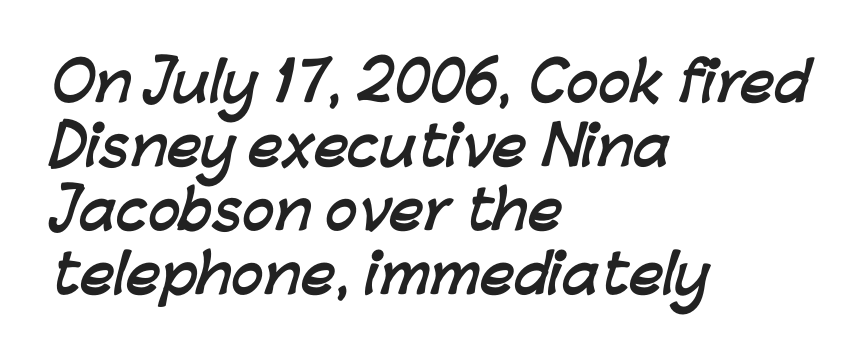
Q: Is the text bold? A: Yes.
Q: Is the typeface a serif or a sans-serif typeface? A: Sans-serif.
Q: Is the text underlined? A: No.
Q: How is the paragraph aligned? A: Left-aligned.
Q: Is the spacing between letters normal or unusually wide? A: Normal.
Q: Width (condensed, normal, or wide)? A: Normal.
Q: Stroke contrast? A: Low.
Q: x-height? A: Medium.
Q: Monospaced? A: No.
